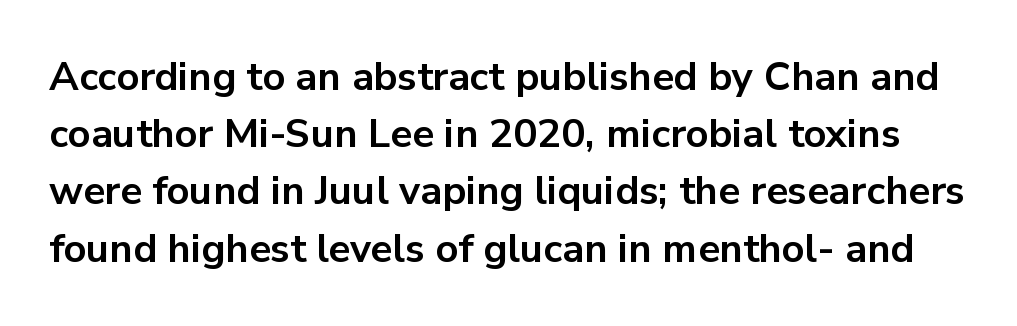
Q: Is the text bold? A: Yes.
Q: Is the text italic (slanted)? A: No, it is upright.
Q: Is the typeface a serif or a sans-serif typeface? A: Sans-serif.
Q: Is the text underlined? A: No.
Q: Is the spacing between letters normal or unusually wide? A: Normal.
Q: Is the spacing between lines tight, normal or loose? A: Normal.
Q: Width (condensed, normal, or wide)? A: Normal.
Q: Stroke contrast? A: Low.
Q: x-height? A: Medium.
Q: Monospaced? A: No.
